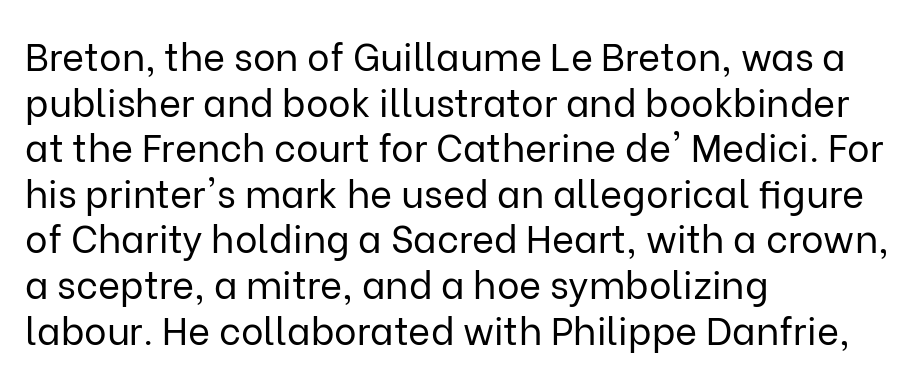
Q: Is the text bold? A: No.
Q: Is the text italic (slanted)? A: No, it is upright.
Q: Is the typeface a serif or a sans-serif typeface? A: Sans-serif.
Q: Is the text underlined? A: No.
Q: How is the paragraph aligned? A: Left-aligned.
Q: Is the spacing between letters normal or unusually wide? A: Normal.
Q: Width (condensed, normal, or wide)? A: Normal.
Q: Stroke contrast? A: Low.
Q: x-height? A: Medium.
Q: Monospaced? A: No.
